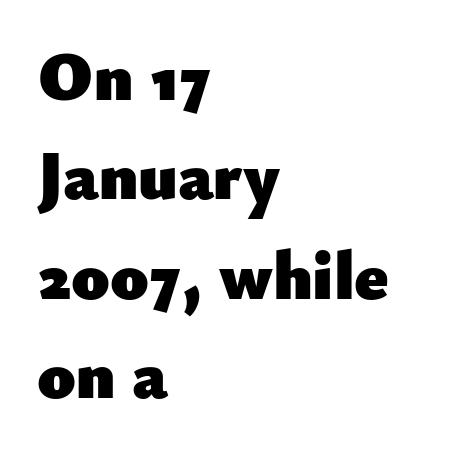
{"serif": "no", "italic": "no", "bold": "yes", "weight": "heavy", "width": "normal", "stroke_contrast": "low", "x_height": "small", "monospaced": "no", "underline": "no", "align": "left", "line_spacing": "normal", "line_spacing_ratio": 1.44, "letter_spacing": "normal", "letter_spacing_em": 0.0, "glyph_px": 69}
